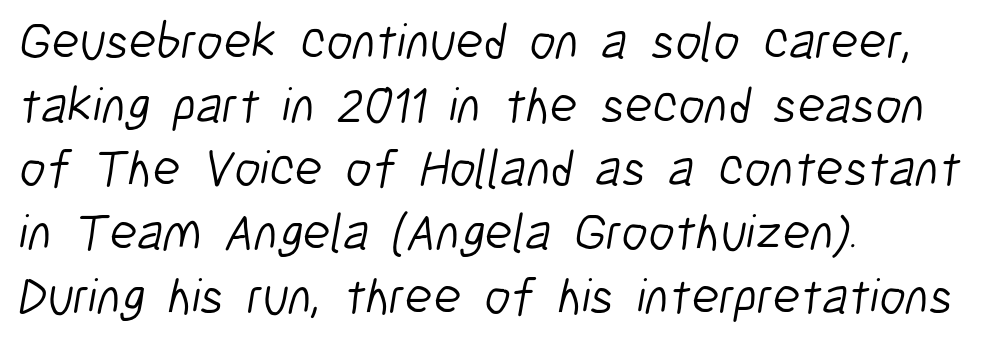
{"serif": "no", "bold": "no", "weight": "light", "width": "condensed", "stroke_contrast": "low", "x_height": "medium", "monospaced": "no", "underline": "no", "align": "left", "line_spacing": "normal", "line_spacing_ratio": 1.25, "letter_spacing": "normal", "letter_spacing_em": 0.0, "glyph_px": 51}
